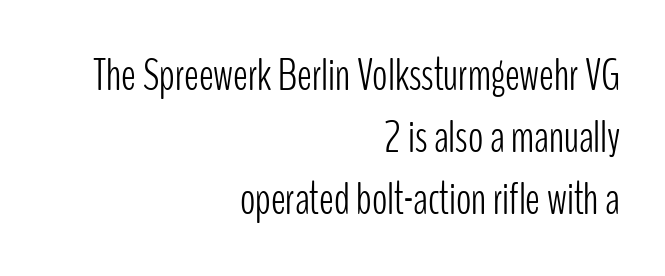
Teacher's note: observe the even right margin — that is flush-right alignment. The face used here is proportionally spaced, like ordinary book or web type. Inter-character spacing is left at the font's built-in metrics. The typeface chosen for these lines omits serifs. The letters stand upright; this is a roman face.
